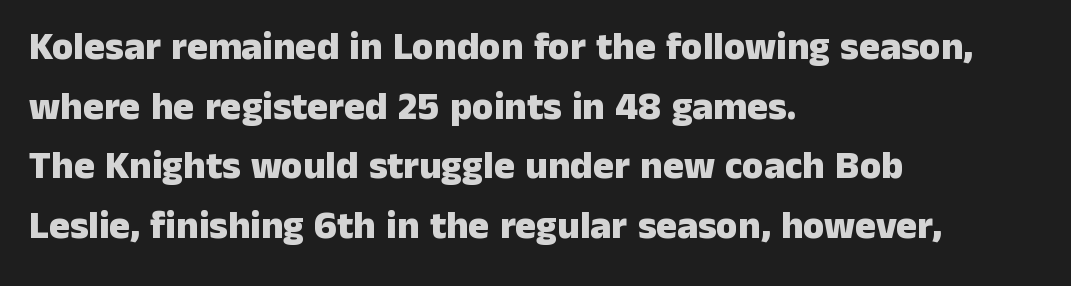
{"serif": "no", "italic": "no", "bold": "yes", "weight": "heavy", "width": "normal", "stroke_contrast": "low", "x_height": "medium", "monospaced": "no", "underline": "no", "align": "left", "line_spacing": "normal", "line_spacing_ratio": 1.53, "letter_spacing": "normal", "letter_spacing_em": 0.0, "glyph_px": 39}
